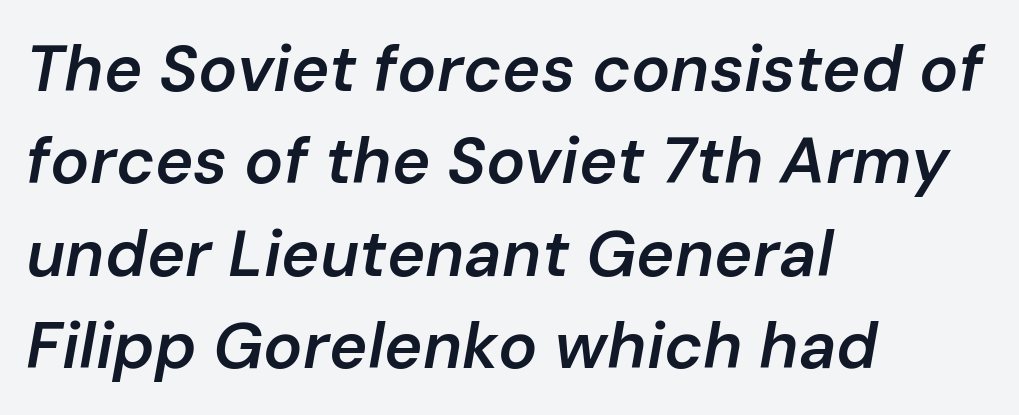
The image shows 65 px semibold type, italic (leaning right); set left-aligned, normal line spacing (1.42x), normal letter spacing, not underlined; low stroke contrast and a medium x-height.
